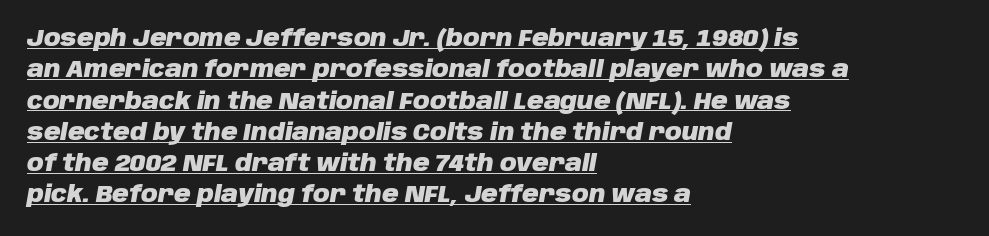
Q: Is the text bold? A: Yes.
Q: Is the text italic (slanted)? A: Yes, it leans right by about 10 degrees.
Q: Is the text underlined? A: Yes.
Q: How is the paragraph aligned? A: Left-aligned.
Q: Is the spacing between letters normal or unusually wide? A: Normal.
Q: Is the spacing between lines tight, normal or loose? A: Normal.
